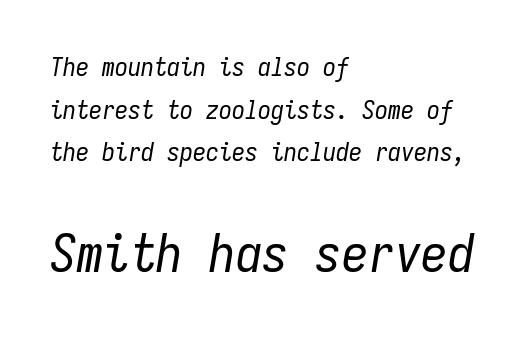
{"italic": "yes", "lean": "right", "slant_degrees": 9, "bold": "no", "weight": "regular", "width": "condensed", "stroke_contrast": "low", "x_height": "medium", "monospaced": "yes", "underline": "no", "align": "left", "line_spacing": "normal", "line_spacing_ratio": 1.64, "letter_spacing": "normal", "letter_spacing_em": 0.0, "larger_block": "second", "size_ratio": 2.04, "glyph_px": 53}
